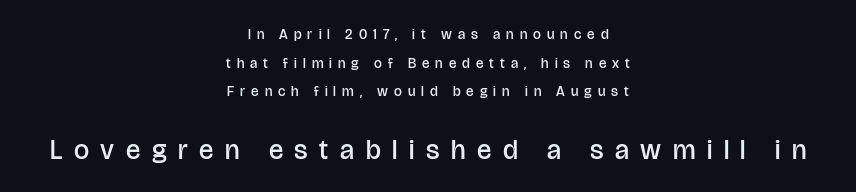
The image shows 27 px text type, upright; set centered, loose line spacing (2.05x), unusually wide letter spacing (+0.43 em), not underlined; the second (bottom) block is 1.93x larger.
